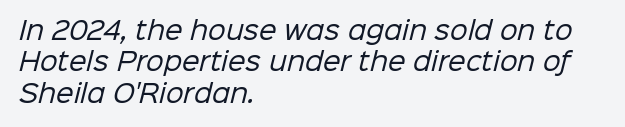
The image shows 25 px text type; set left-aligned, normal line spacing (1.26x), normal letter spacing, not underlined.
